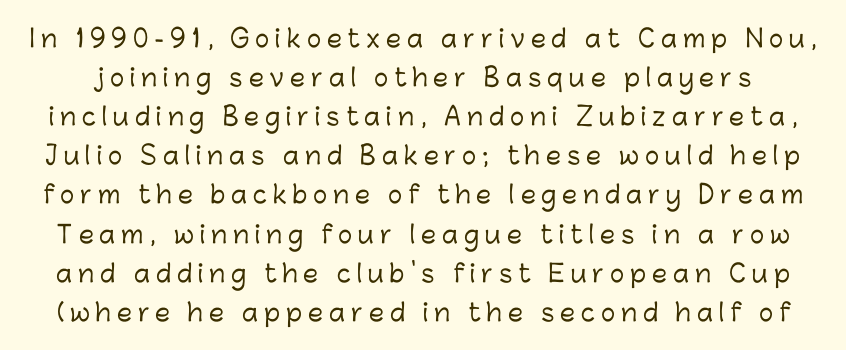
The image shows 24 px text type, upright; set normal line spacing (1.63x), unusually wide letter spacing (+0.25 em), not underlined.
